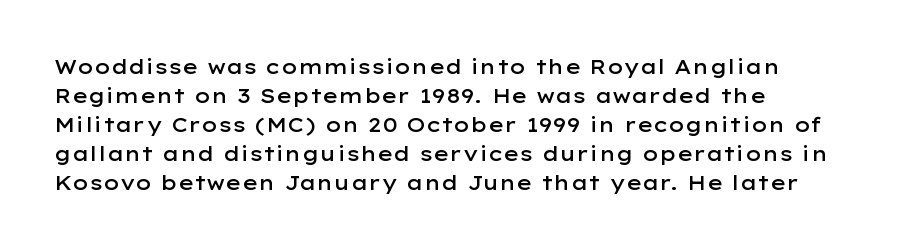
The typography opts for an upright posture over an oblique one. Descenders hang freely into open space. These lines sit exactly where default settings would place them. Stroke thickness is moderately raised; the sample reads as semibold. What stands out about the letter spacing? Nothing — it is the standard amount.
